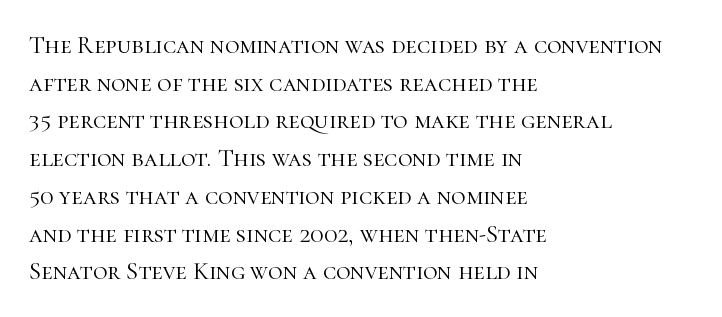
{"italic": "no", "bold": "no", "underline": "no", "align": "left", "line_spacing": "normal", "line_spacing_ratio": 1.51, "letter_spacing": "normal", "letter_spacing_em": 0.0, "glyph_px": 25}
